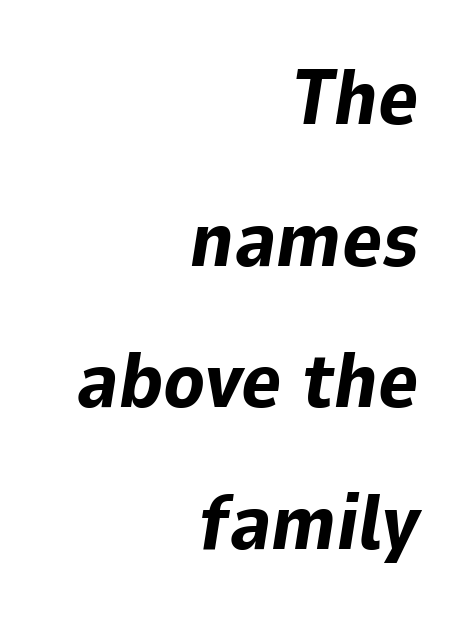
Notice how thick the strokes are: this is what a full bold looks like. What stands out about the letter spacing? Nothing — it is the standard amount. The letters advance in unequal steps, a hallmark of proportional type. Short and long lines alike share a common ending point at right.
